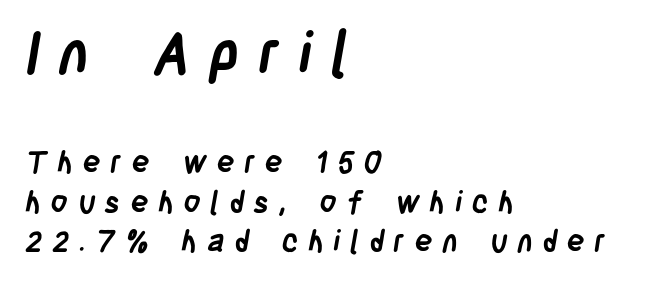
The image shows 59 px semibold, condensed sans-serif type; set left-aligned, normal line spacing (1.31x), unusually wide letter spacing (+0.32 em), not underlined; the first (top) block is 1.97x larger; low stroke contrast and a large x-height.
